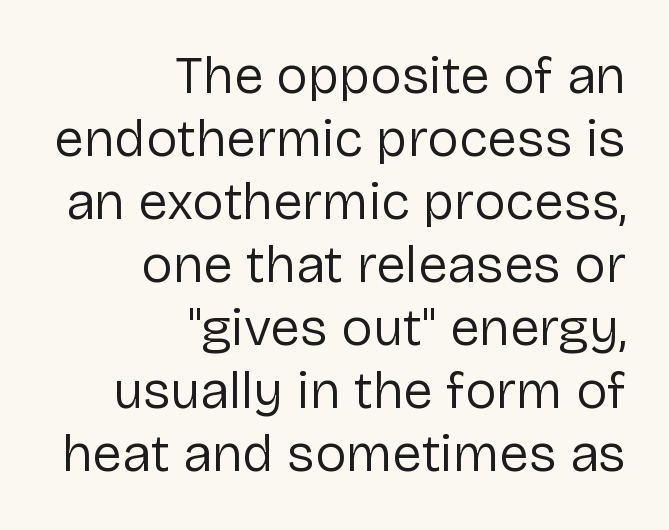
The image shows 53 px regular-weight sans-serif type, upright; set right-aligned, line spacing 1.19x, normal letter spacing, not underlined; low stroke contrast and a medium x-height.
